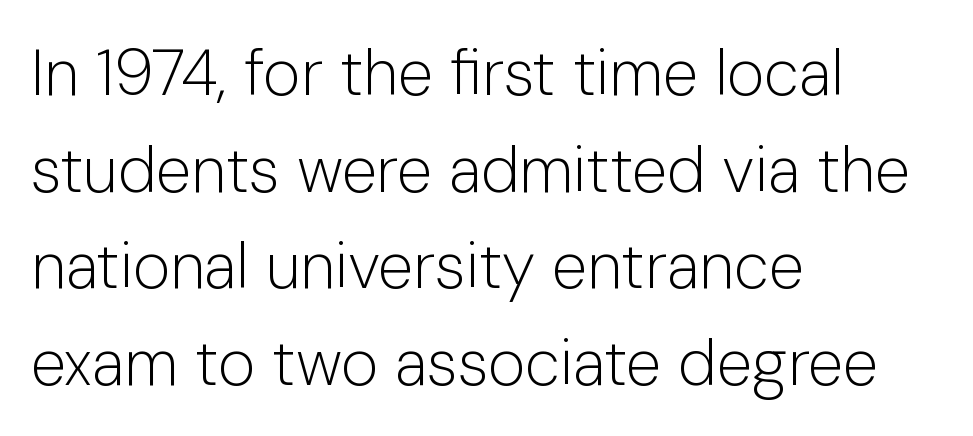
{"serif": "no", "italic": "no", "bold": "no", "weight": "light", "width": "normal", "stroke_contrast": "low", "x_height": "medium", "monospaced": "no", "underline": "no", "align": "left", "line_spacing": "normal", "line_spacing_ratio": 1.51, "letter_spacing": "normal", "letter_spacing_em": 0.0, "glyph_px": 64}
